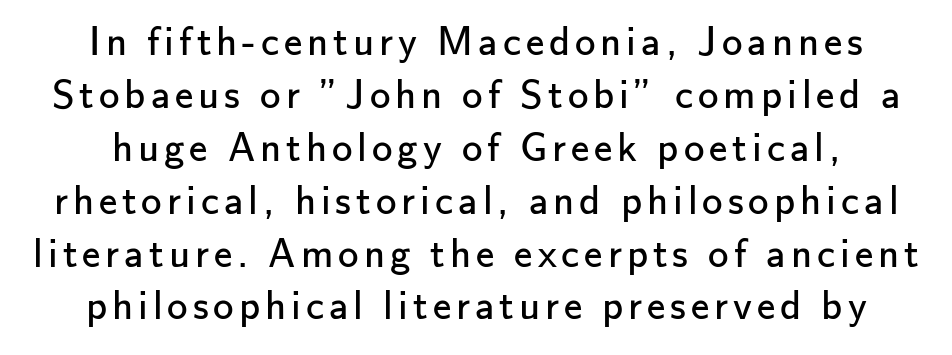
Vertical stems look standard width or narrower in stroke. Regular leading. These lines are rendered in a variable-pitch font. Nope, no serifs anywhere on these letters. Ascenders rise straight up at ninety degrees.
